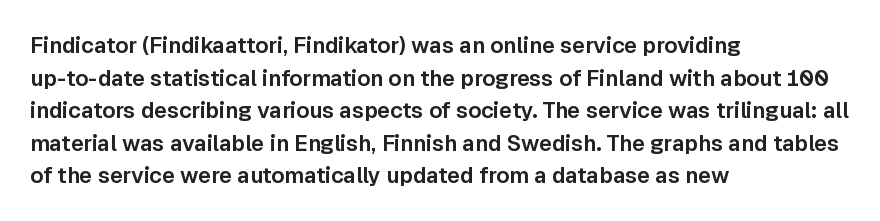
The string is rendered with underlining switched off. Successive baselines arrive at the customary interval. The paragraph shown leans on its left margin. Do the letters lean? They stand straight. The passage shown has conventional tracking throughout.
